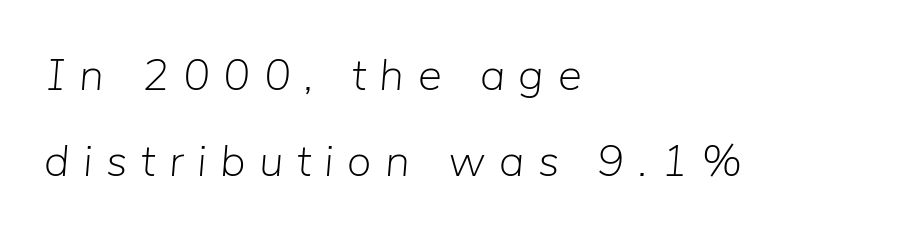
The image shows 45 px light type, italic (leaning right); set left-aligned, loose line spacing (1.91x), unusually wide letter spacing (+0.3 em), not underlined; low stroke contrast and a medium x-height.
